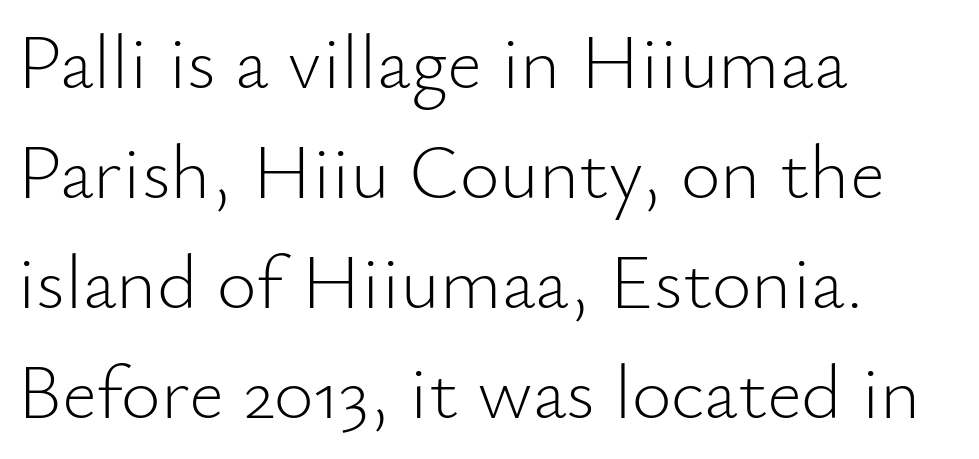
The image shows 77 px light sans-serif type, upright; set left-aligned, normal line spacing (1.43x), normal letter spacing, not underlined; low stroke contrast and a small x-height.
